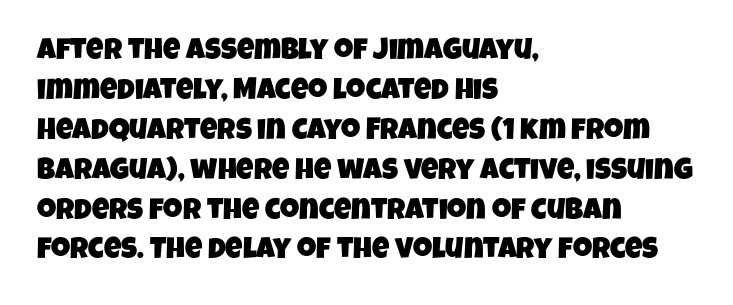
Between one letter and the next there's only the usual sliver of space. Regular leading. Honestly, there is no underline to notice here at all. A sans-serif font was chosen for this passage. A typesetter would call this proportional, since set widths differ per character. Typeset ragged right — the left edge is the straight one.
